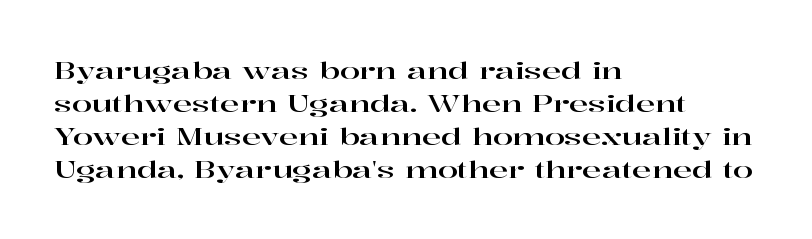
Q: Is the text italic (slanted)? A: No, it is upright.
Q: Is the text underlined? A: No.
Q: How is the paragraph aligned? A: Left-aligned.
Q: Is the spacing between letters normal or unusually wide? A: Normal.
Q: Is the spacing between lines tight, normal or loose? A: Normal.
